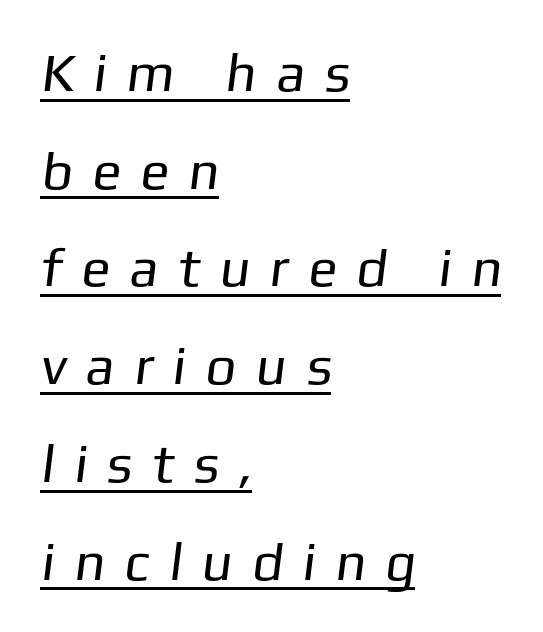
{"serif": "no", "bold": "no", "weight": "regular", "width": "normal", "stroke_contrast": "low", "x_height": "medium", "monospaced": "no", "underline": "yes", "align": "left", "line_spacing_ratio": 1.81, "letter_spacing": "wide", "letter_spacing_em": 0.36, "glyph_px": 54}
